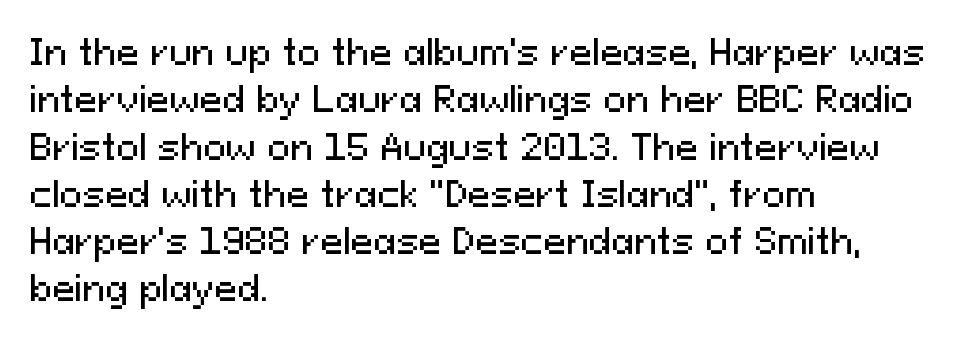
Q: Is the text italic (slanted)? A: No, it is upright.
Q: Is the typeface a serif or a sans-serif typeface? A: Sans-serif.
Q: Is the text underlined? A: No.
Q: How is the paragraph aligned? A: Left-aligned.
Q: Is the spacing between letters normal or unusually wide? A: Normal.
Q: Is the spacing between lines tight, normal or loose? A: Normal.
Q: Width (condensed, normal, or wide)? A: Normal.
Q: Stroke contrast? A: Medium.
Q: x-height? A: Medium.
Q: Monospaced? A: No.
